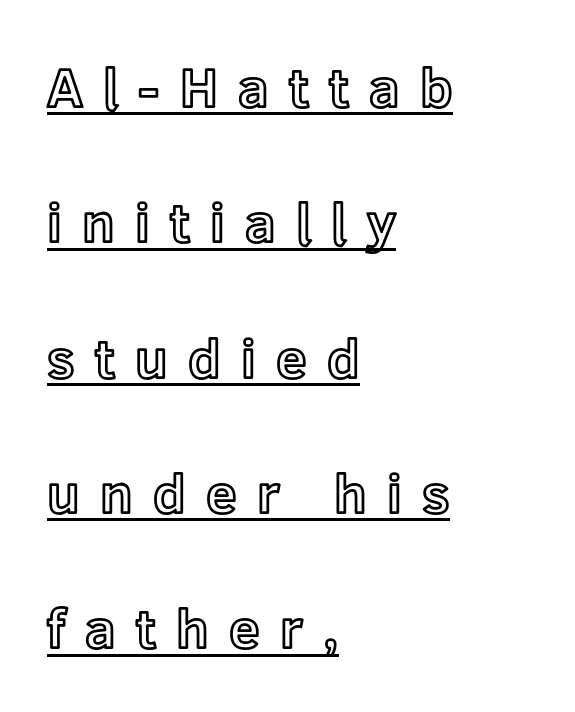
{"italic": "no", "width": "normal", "x_height": "medium", "monospaced": "no", "underline": "yes", "align": "left", "line_spacing": "loose", "line_spacing_ratio": 2.46, "letter_spacing": "wide", "letter_spacing_em": 0.37, "glyph_px": 55}
